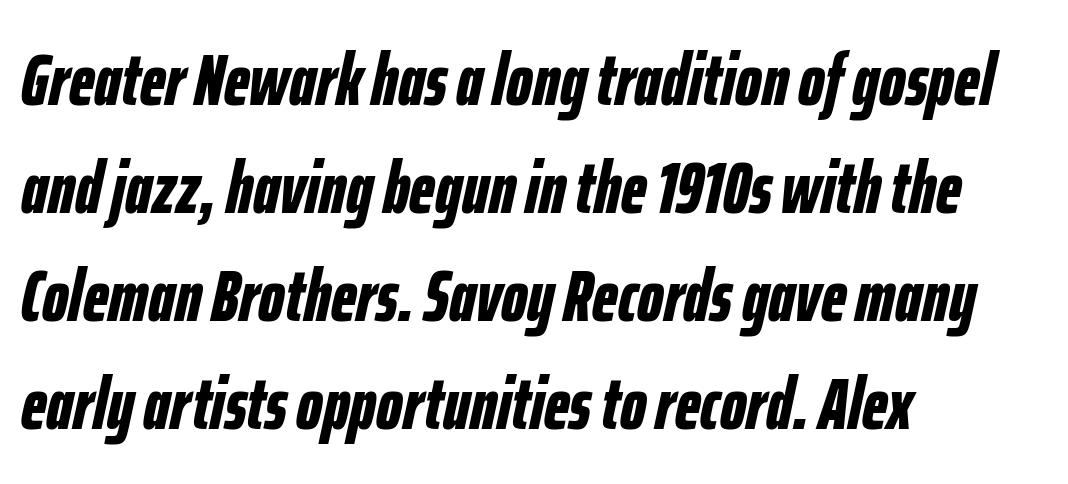
The rendering keeps characters at their native spacing. The specimen reads as italic at a glance. This sample is left-justified, so line endings fall wherever the words run out. The area under the type is left untouched. Each letter keeps its own natural width here, so spacing adapts to shape. The leading is moderate, giving the passage an even texture.
